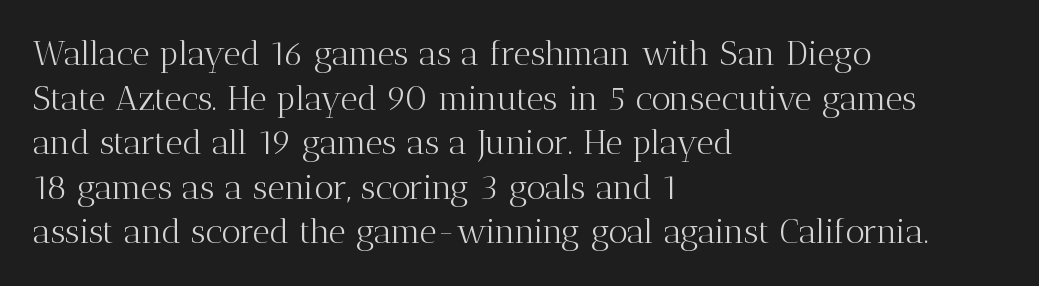
The image shows 34 px light serif type, upright; set left-aligned, normal line spacing (1.31x), normal letter spacing, not underlined; medium stroke contrast and a medium x-height.
